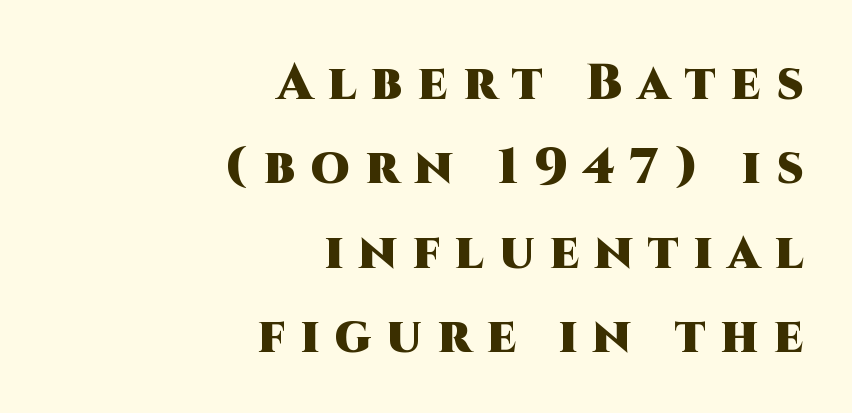
{"serif": "no", "italic": "no", "bold": "yes", "weight": "heavy", "width": "normal", "stroke_contrast": "high", "x_height": "large", "monospaced": "no", "underline": "no", "align": "right", "line_spacing": "normal", "line_spacing_ratio": 1.69, "letter_spacing": "wide", "letter_spacing_em": 0.31, "glyph_px": 50}
